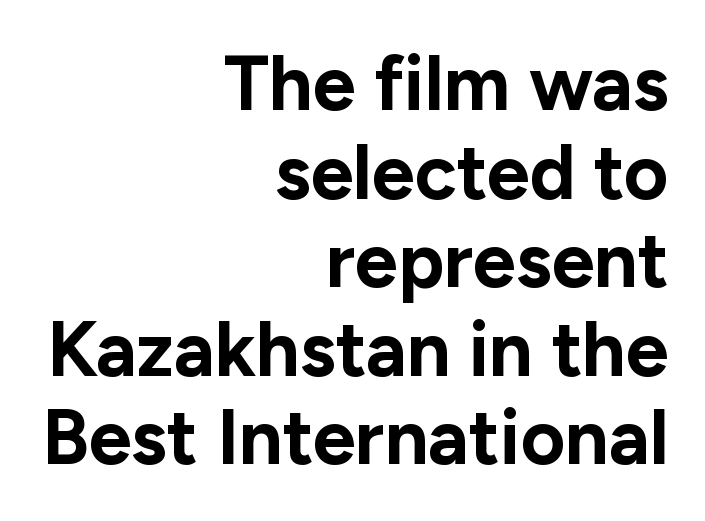
Q: Is the text bold? A: Yes.
Q: Is the text italic (slanted)? A: No, it is upright.
Q: Is the typeface a serif or a sans-serif typeface? A: Sans-serif.
Q: Is the text underlined? A: No.
Q: How is the paragraph aligned? A: Right-aligned.
Q: Is the spacing between letters normal or unusually wide? A: Normal.
Q: Is the spacing between lines tight, normal or loose? A: Tight.
Q: Width (condensed, normal, or wide)? A: Normal.
Q: Stroke contrast? A: Low.
Q: x-height? A: Medium.
Q: Monospaced? A: No.
